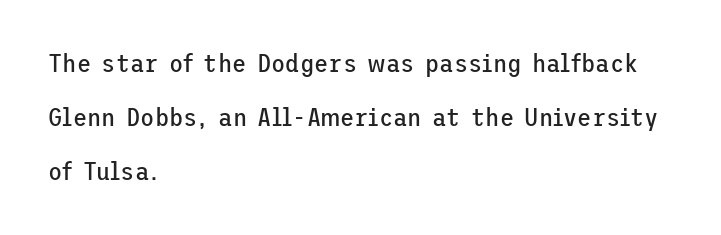
Standard letterfit; no display-style spreading of the glyphs. Caption: multi-line text, flush left, ragged right. Words float on clear page, feet unadorned. The designer dialed line spacing up above the default. Posture: upright roman.
